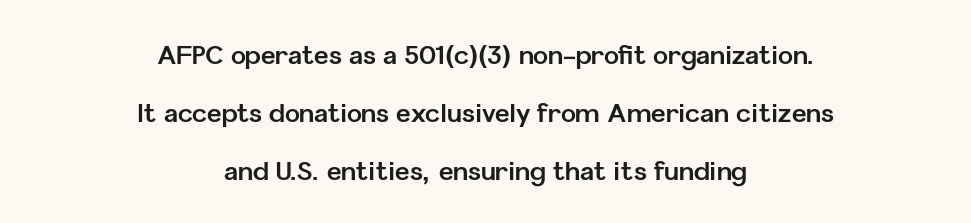
Underlining? Definitely not there. The sample has been set heavy, in full bold. Notice how the stems are strictly vertical — no italics here. The type is set solid horizontally, with unmodified tracking. A typesetter would call this leading open, well beyond the default.
